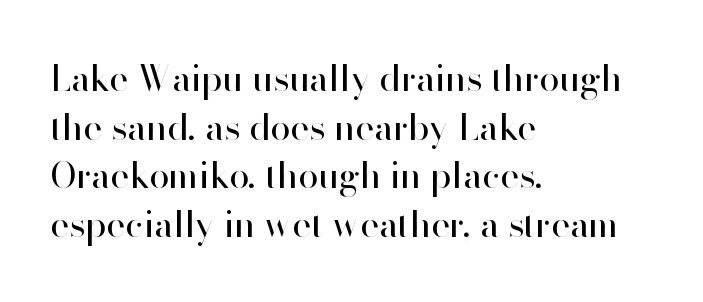
Q: Is the text bold? A: No.
Q: Is the text italic (slanted)? A: No, it is upright.
Q: Is the typeface a serif or a sans-serif typeface? A: Sans-serif.
Q: Is the text underlined? A: No.
Q: How is the paragraph aligned? A: Left-aligned.
Q: Is the spacing between letters normal or unusually wide? A: Normal.
Q: Is the spacing between lines tight, normal or loose? A: Normal.
Q: Width (condensed, normal, or wide)? A: Normal.
Q: Stroke contrast? A: High.
Q: x-height? A: Small.
Q: Monospaced? A: No.
